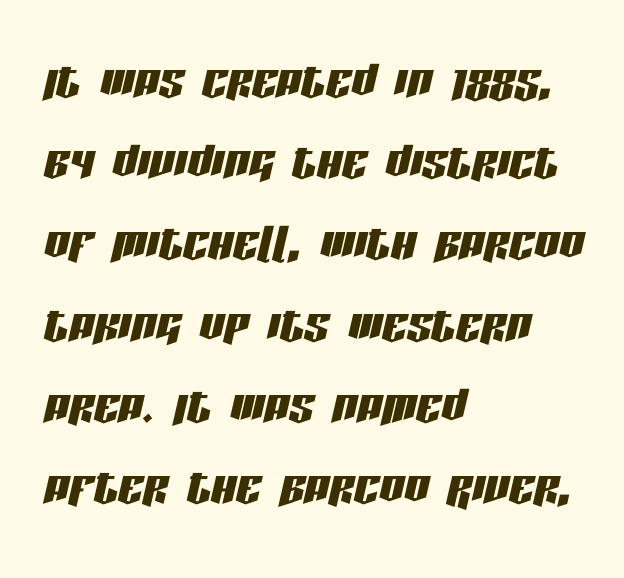
The image shows 62 px condensed type, italic (leaning right); set left-aligned, normal line spacing (1.31x), normal letter spacing, not underlined; low stroke contrast and a large x-height.
